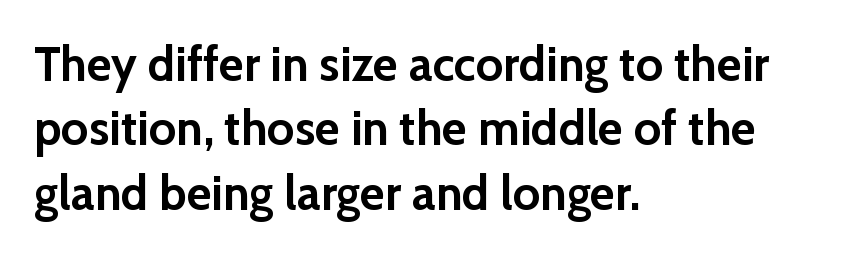
The image shows 48 px semibold sans-serif type, upright; set left-aligned, normal line spacing (1.34x), normal letter spacing, not underlined; low stroke contrast and a medium x-height.
